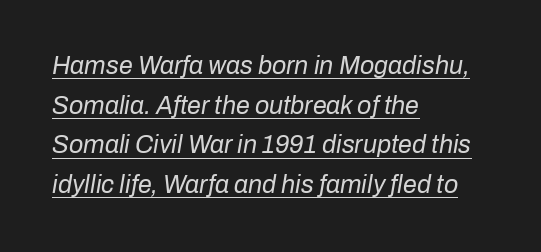
The image shows 25 px text type, italic (leaning right); set left-aligned, normal line spacing (1.59x), normal letter spacing, underlined.
